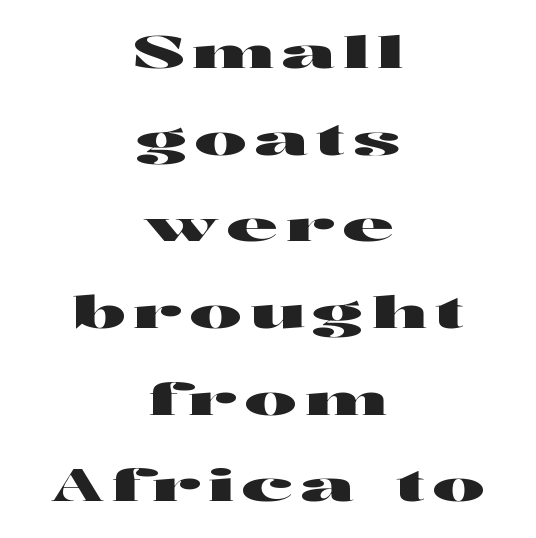
The image shows 44 px wide sans-serif type, upright; set centered, loose line spacing (1.97x), not underlined; high stroke contrast and a medium x-height.
